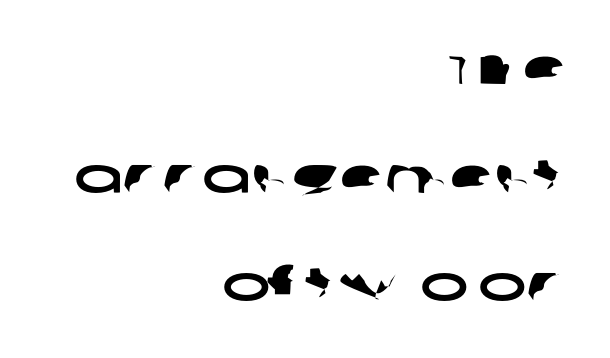
The rendering uses natural spacing where letterforms have individual widths. Whoever set this chose breathing room over compactness in the vertical rhythm. Nothing unusual about the tracking: characters are spaced as the font intends. The rendering shows plain stroke endings on the letterforms — a sans-serif design.
